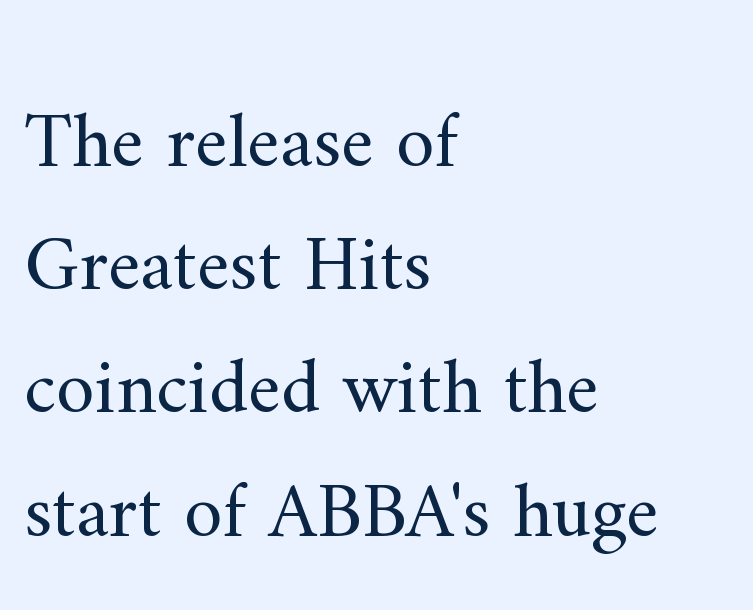
The image shows 78 px regular-weight serif type, upright; set left-aligned, normal line spacing (1.58x), normal letter spacing, not underlined; medium stroke contrast and a small x-height.
